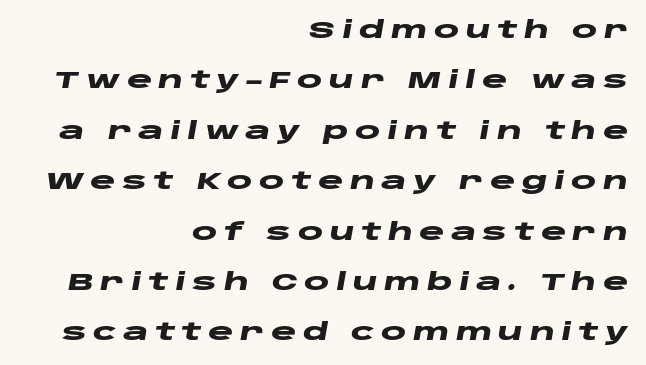
{"italic": "yes", "lean": "right", "slant_degrees": 10, "bold": "yes", "underline": "no", "align": "right", "line_spacing": "loose", "line_spacing_ratio": 2.1, "letter_spacing": "wide", "letter_spacing_em": 0.27, "glyph_px": 24}
